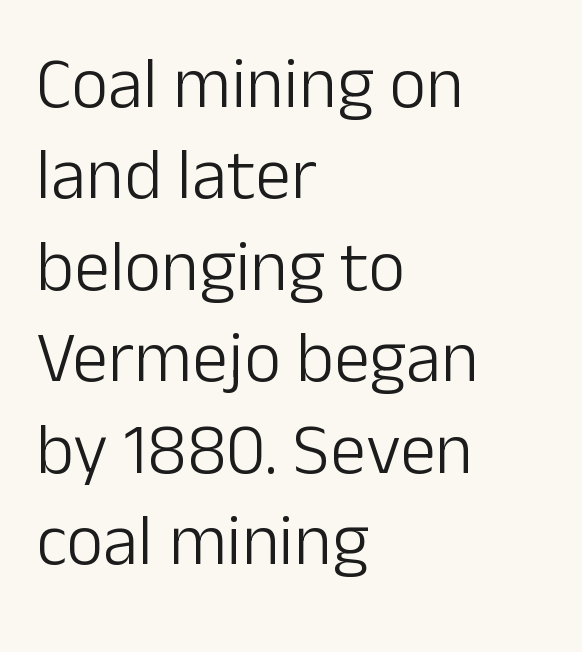
Observe the ordinary spacing: letters are neighbours, not strangers. Style check: upright. A bare baseline throughout the passage. Short and long lines alike share a common starting point at left.
